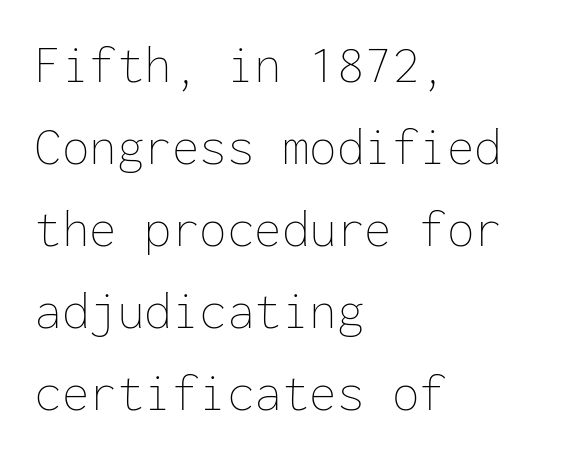
{"italic": "no", "bold": "no", "weight": "thin", "width": "normal", "stroke_contrast": "low", "x_height": "medium", "monospaced": "yes", "underline": "no", "align": "left", "line_spacing": "normal", "line_spacing_ratio": 1.49, "letter_spacing": "normal", "letter_spacing_em": 0.0, "glyph_px": 55}
